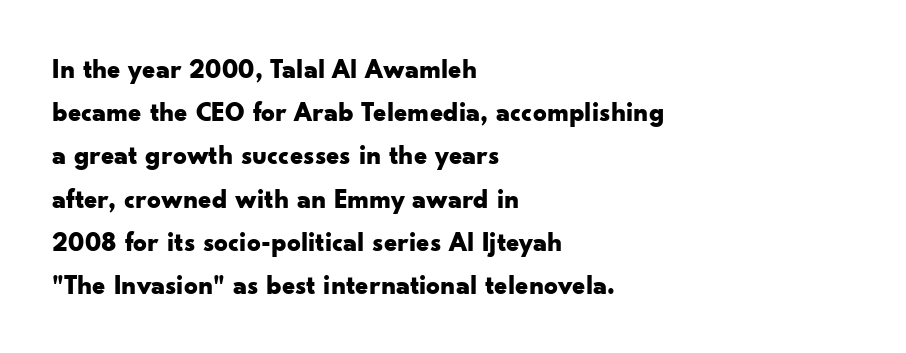
{"italic": "no", "bold": "yes", "underline": "no", "align": "left", "line_spacing": "normal", "line_spacing_ratio": 1.6, "letter_spacing": "normal", "letter_spacing_em": 0.0, "glyph_px": 27}
